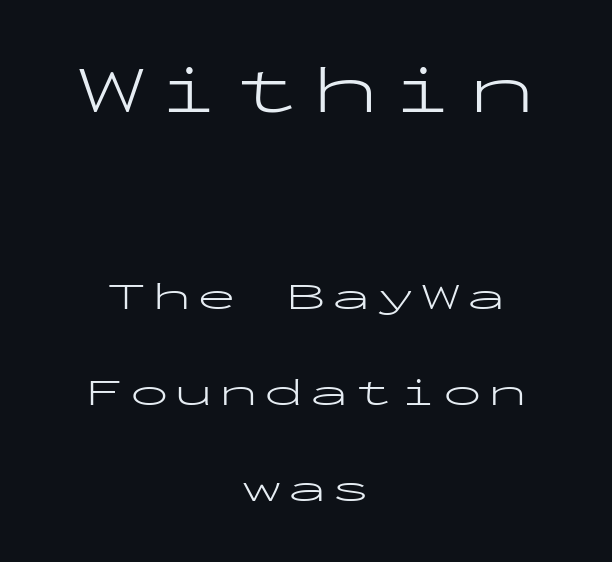
Caption: multi-line text, centered on the measure. Successive baselines arrive slowly, with a big drop between each. This reads as an unemphasized weight, regular at the heaviest. The face used here appears at its bigger size in the upper chunk. The words here are not underlined. The text was rendered using a sans face with plain stroke endings.
